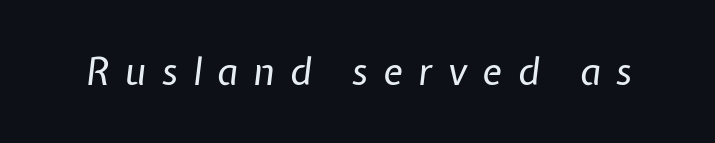
{"italic": "yes", "lean": "right", "slant_degrees": 7, "bold": "no", "weight": "regular", "width": "normal", "stroke_contrast": "low", "x_height": "medium", "monospaced": "no", "underline": "no", "letter_spacing": "wide", "letter_spacing_em": 0.41, "glyph_px": 37}
